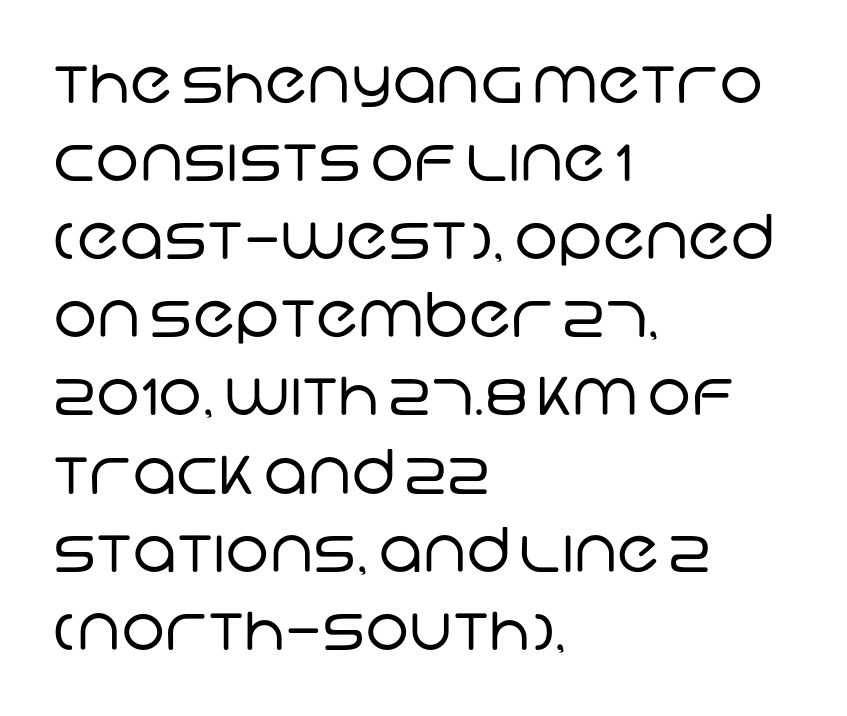
The image shows 62 px regular-weight sans-serif type; set left-aligned, normal line spacing (1.26x), normal letter spacing, not underlined; low stroke contrast and a large x-height.
